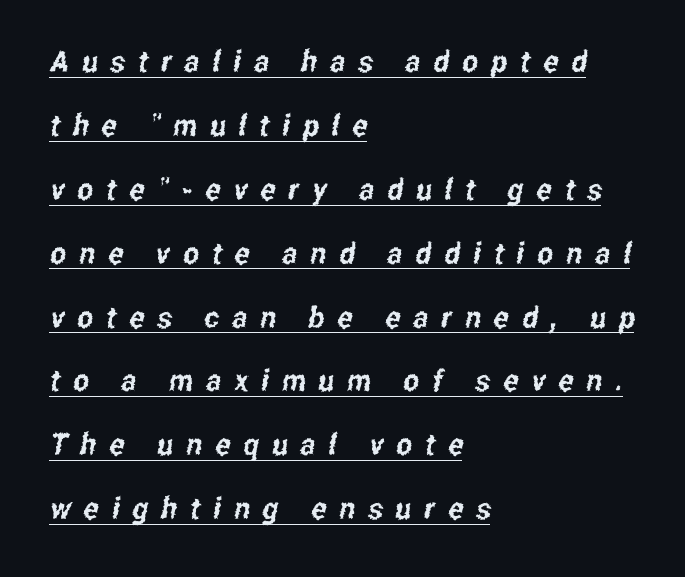
The image shows 30 px condensed sans-serif type; set left-aligned, loose line spacing (2.13x), unusually wide letter spacing (+0.43 em), underlined; low stroke contrast and a medium x-height.
